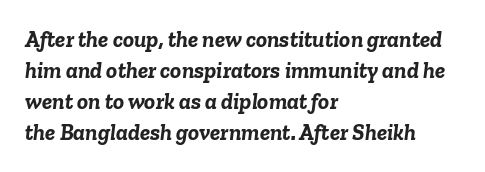
Q: Is the text bold? A: Yes.
Q: Is the text italic (slanted)? A: Yes, it leans right by about 6 degrees.
Q: Is the text underlined? A: No.
Q: How is the paragraph aligned? A: Left-aligned.
Q: Is the spacing between letters normal or unusually wide? A: Normal.
Q: Is the spacing between lines tight, normal or loose? A: Normal.
